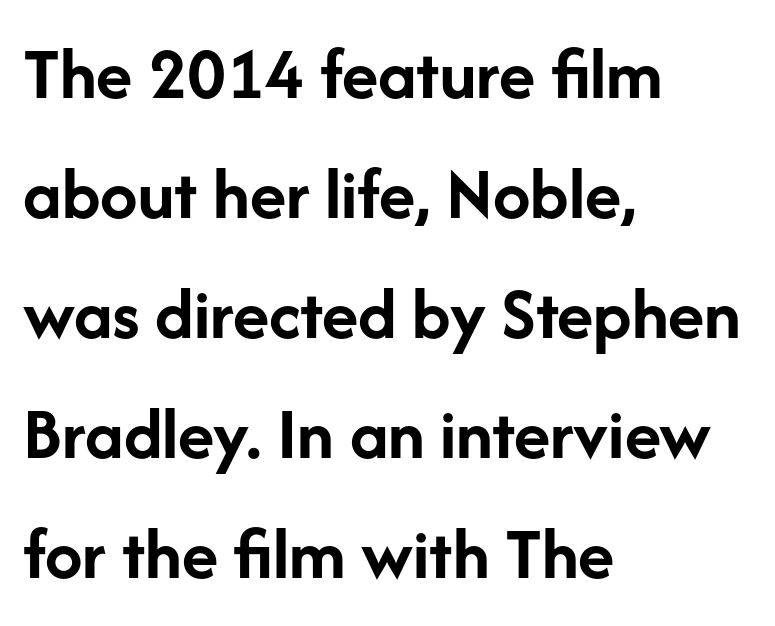
Line spacing here is normal. Horizontal alignment here is leftward, the default for most running prose. These lines are rendered in a variable-pitch font. Typographic density is high because the face is bold. Nope, not italic — everything's standing straight.
